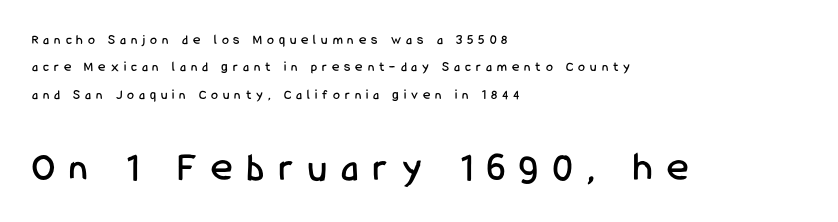
The image shows 41 px condensed sans-serif type, upright; set left-aligned, loose line spacing (1.96x), unusually wide letter spacing (+0.36 em), not underlined; the second (bottom) block is 2.93x larger; low stroke contrast and a medium x-height.
